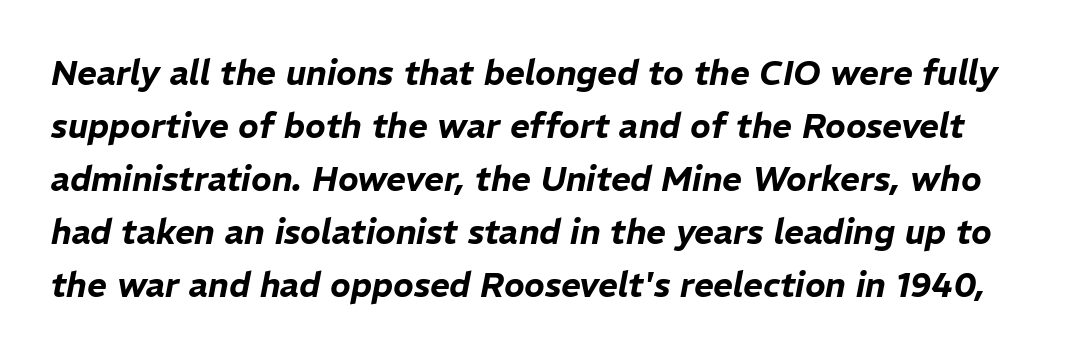
The image shows 34 px text type, italic (leaning right); set normal line spacing (1.56x), normal letter spacing, not underlined; low stroke contrast and a medium x-height.
